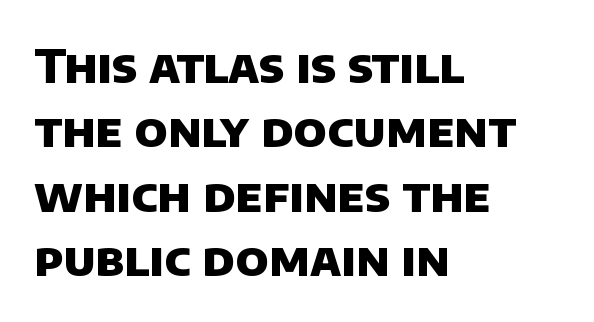
{"serif": "no", "bold": "yes", "weight": "heavy", "width": "normal", "stroke_contrast": "low", "x_height": "large", "monospaced": "no", "underline": "no", "align": "left", "line_spacing": "normal", "line_spacing_ratio": 1.37, "letter_spacing": "normal", "letter_spacing_em": 0.0, "glyph_px": 47}
